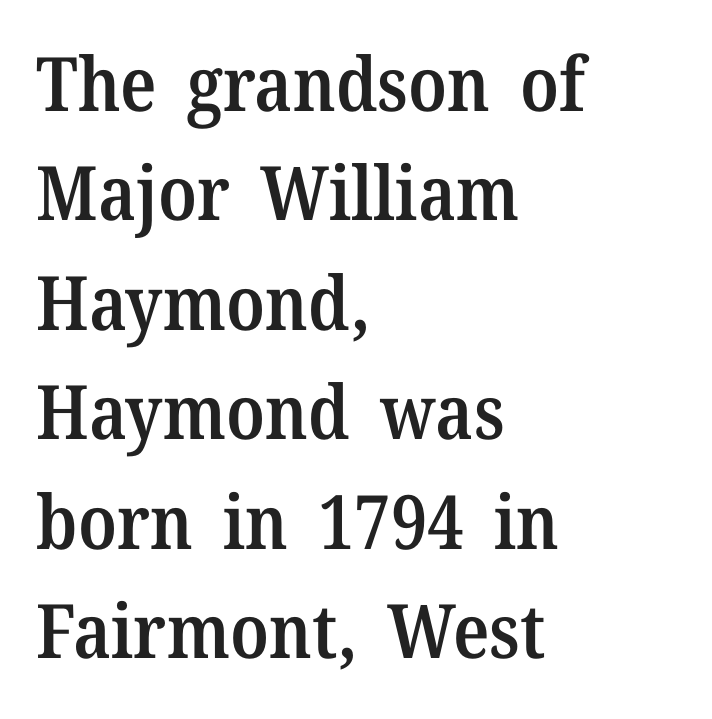
This sample has the flowing, uneven cadence of proportional lettering. Vertical strokes here are truly vertical. Examine the stroke ends and you'll spot serifs. Does extra space separate the letters? No, they use regular spacing. What weight is shown? A semibold, between regular and bold.
